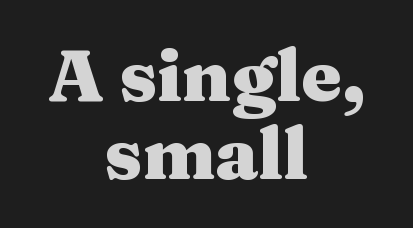
Layout note: lines centered. The face used here has the dense, thick strokes of a bold. Unlike a clean sans, this face finishes its strokes with serifs. Character widths vary here, with narrow letters taking less room than wide ones. Check under the words: just untouched page. Caption: standard tracking, unaltered.
